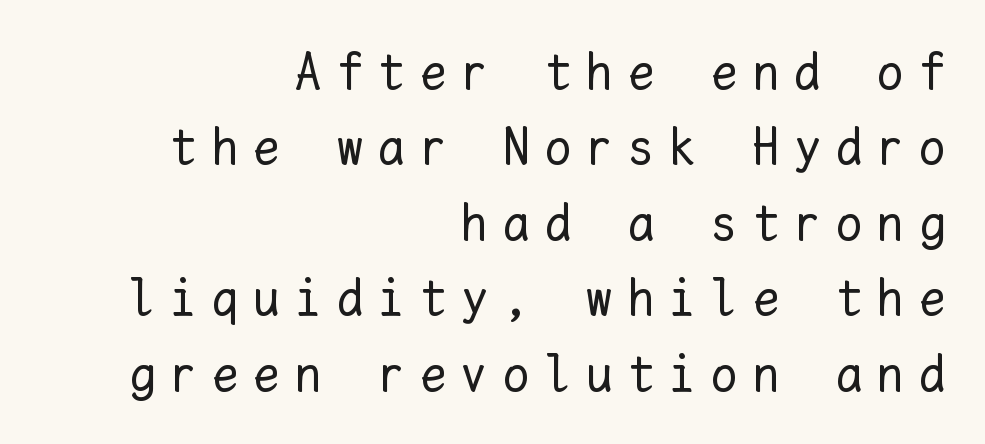
{"italic": "no", "bold": "no", "weight": "regular", "width": "normal", "stroke_contrast": "low", "x_height": "medium", "monospaced": "yes", "underline": "no", "align": "right", "line_spacing": "normal", "line_spacing_ratio": 1.45, "letter_spacing": "wide", "letter_spacing_em": 0.3, "glyph_px": 52}
